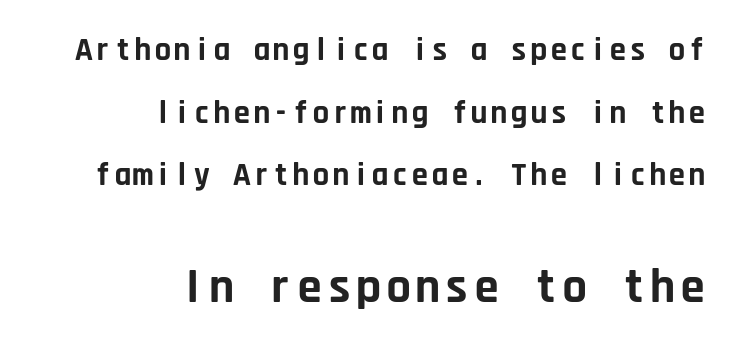
Look at the bottom of the vertical strokes: they stop flat, with no serifs. Decoration check: the copy has no underline. The block sitting lower on the canvas is the one with enlarged characters. The lines are quadded right. Observe the ordinary spacing: letters are neighbours, not strangers. The space between consecutive lines is lavish.
